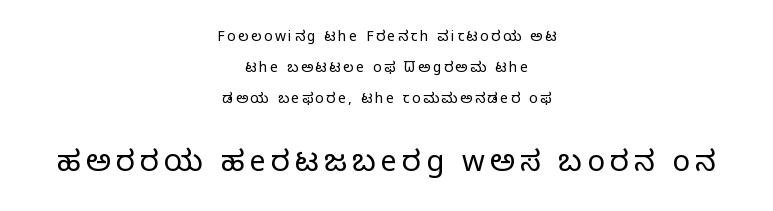
Q: Is the text bold? A: No.
Q: Is the text italic (slanted)? A: No, it is upright.
Q: Is the typeface a serif or a sans-serif typeface? A: Sans-serif.
Q: Is the text underlined? A: No.
Q: How is the paragraph aligned? A: Centered.
Q: Is the spacing between lines tight, normal or loose? A: Loose.
Q: Which block of text is set in a larger size, the first (top) or the second (bottom)? A: The second (bottom) one.
Q: Width (condensed, normal, or wide)? A: Normal.
Q: Stroke contrast? A: Low.
Q: x-height? A: Medium.
Q: Monospaced? A: No.
